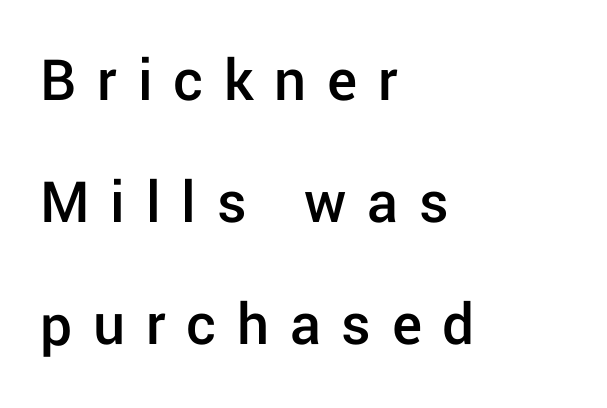
Q: Is the text bold? A: Semi-bold.
Q: Is the text italic (slanted)? A: No, it is upright.
Q: Is the typeface a serif or a sans-serif typeface? A: Sans-serif.
Q: Is the text underlined? A: No.
Q: How is the paragraph aligned? A: Left-aligned.
Q: Is the spacing between letters normal or unusually wide? A: Unusually wide.
Q: Is the spacing between lines tight, normal or loose? A: Loose.
Q: Width (condensed, normal, or wide)? A: Normal.
Q: Stroke contrast? A: Low.
Q: x-height? A: Medium.
Q: Monospaced? A: No.
